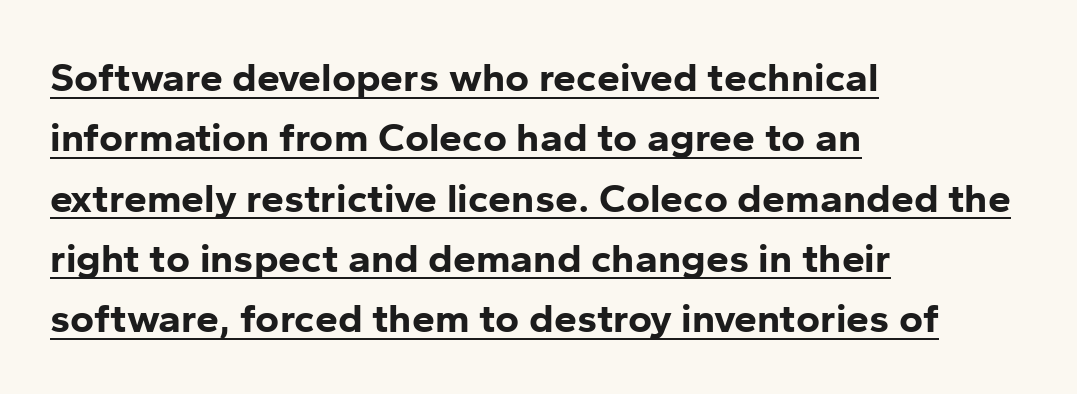
The image shows 41 px bold sans-serif type, upright; set left-aligned, normal line spacing (1.47x), normal letter spacing, underlined; low stroke contrast and a medium x-height.
